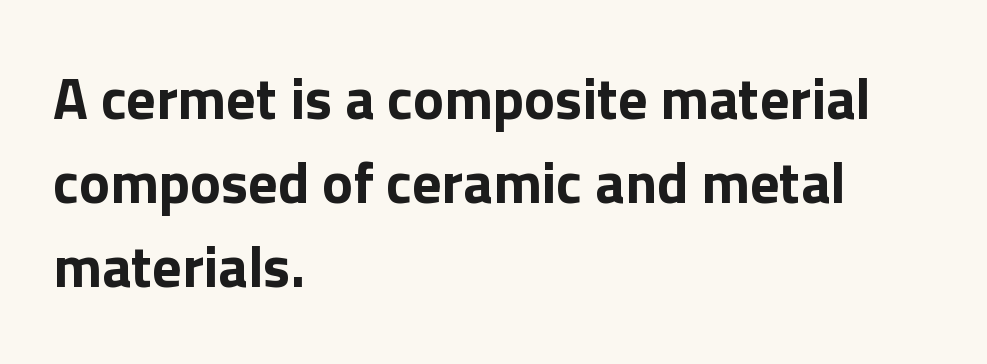
The image shows 58 px bold sans-serif type, upright; set left-aligned, normal line spacing (1.45x), normal letter spacing, not underlined; low stroke contrast and a medium x-height.
